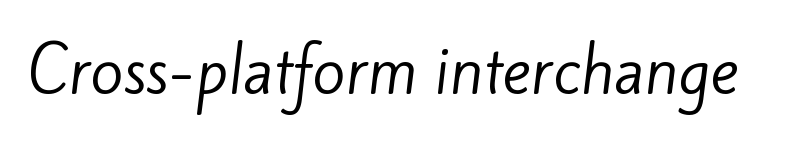
The image shows 60 px regular-weight sans-serif type; set normal letter spacing, not underlined; low stroke contrast and a small x-height.
